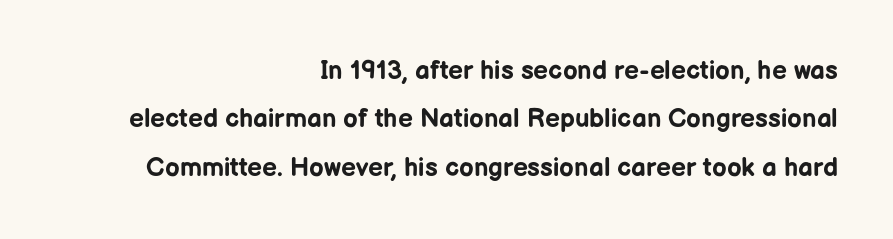
Q: Is the text bold? A: Yes.
Q: Is the text italic (slanted)? A: No, it is upright.
Q: Is the text underlined? A: No.
Q: How is the paragraph aligned? A: Right-aligned.
Q: Is the spacing between letters normal or unusually wide? A: Normal.
